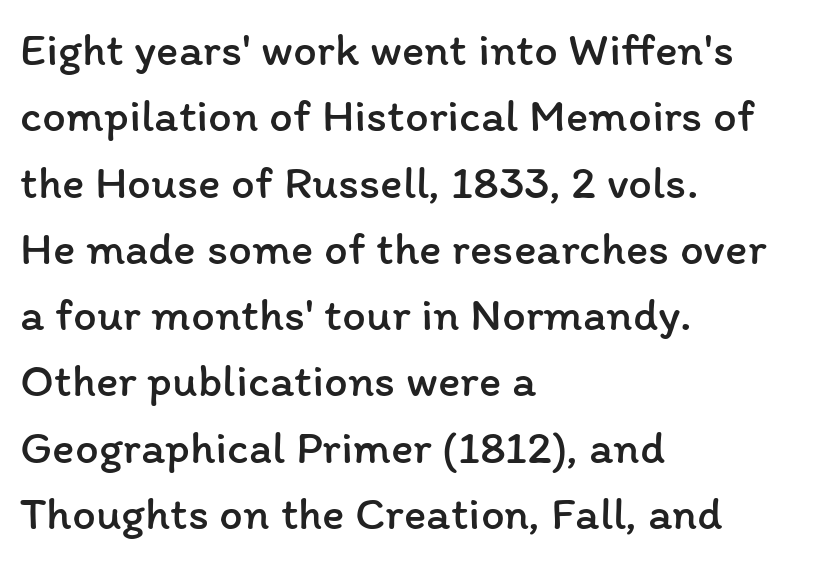
Q: Is the text bold? A: No.
Q: Is the text italic (slanted)? A: No, it is upright.
Q: Is the text underlined? A: No.
Q: How is the paragraph aligned? A: Left-aligned.
Q: Is the spacing between letters normal or unusually wide? A: Normal.
Q: Is the spacing between lines tight, normal or loose? A: Normal.
Q: Width (condensed, normal, or wide)? A: Normal.
Q: Stroke contrast? A: Low.
Q: x-height? A: Medium.
Q: Monospaced? A: No.
